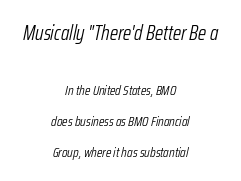
{"italic": "yes", "lean": "right", "slant_degrees": 12, "bold": "no", "underline": "no", "align": "center", "line_spacing": "loose", "line_spacing_ratio": 2.21, "letter_spacing": "normal", "letter_spacing_em": 0.0, "larger_block": "first", "size_ratio": 1.5, "glyph_px": 21}
